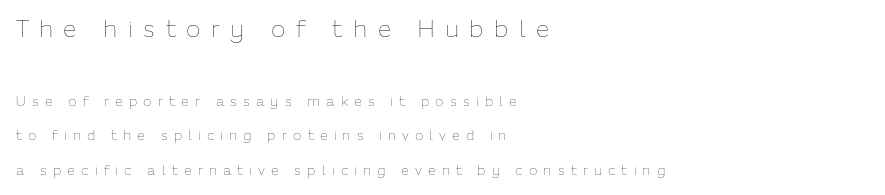
Check under the words: just untouched page. Nope, not italic — everything's standing straight. The vertical gap from one line to the next is large. Reading down the block, your eye returns to a fixed left position each line.
